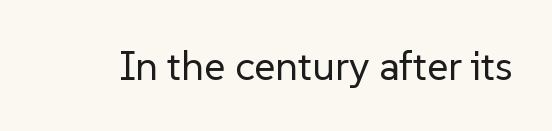
{"serif": "no", "italic": "no", "bold": "no", "weight": "regular", "width": "normal", "stroke_contrast": "low", "x_height": "medium", "monospaced": "no", "underline": "no", "letter_spacing": "normal", "letter_spacing_em": 0.0, "glyph_px": 41}
